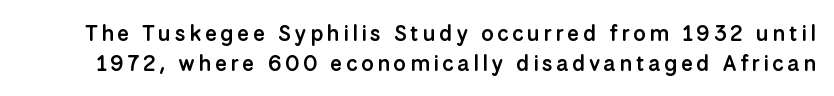
Q: Is the text bold? A: Semi-bold.
Q: Is the text italic (slanted)? A: No, it is upright.
Q: Is the text underlined? A: No.
Q: Is the spacing between lines tight, normal or loose? A: Normal.
